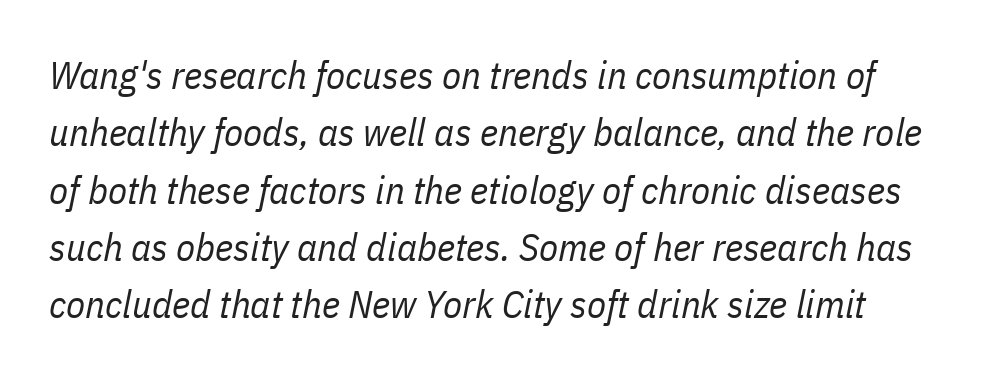
Q: Is the text bold? A: No.
Q: Is the text italic (slanted)? A: Yes, it leans right by about 11 degrees.
Q: Is the text underlined? A: No.
Q: Is the spacing between letters normal or unusually wide? A: Normal.
Q: Is the spacing between lines tight, normal or loose? A: Normal.
Q: Width (condensed, normal, or wide)? A: Condensed.
Q: Stroke contrast? A: Low.
Q: x-height? A: Medium.
Q: Monospaced? A: No.
